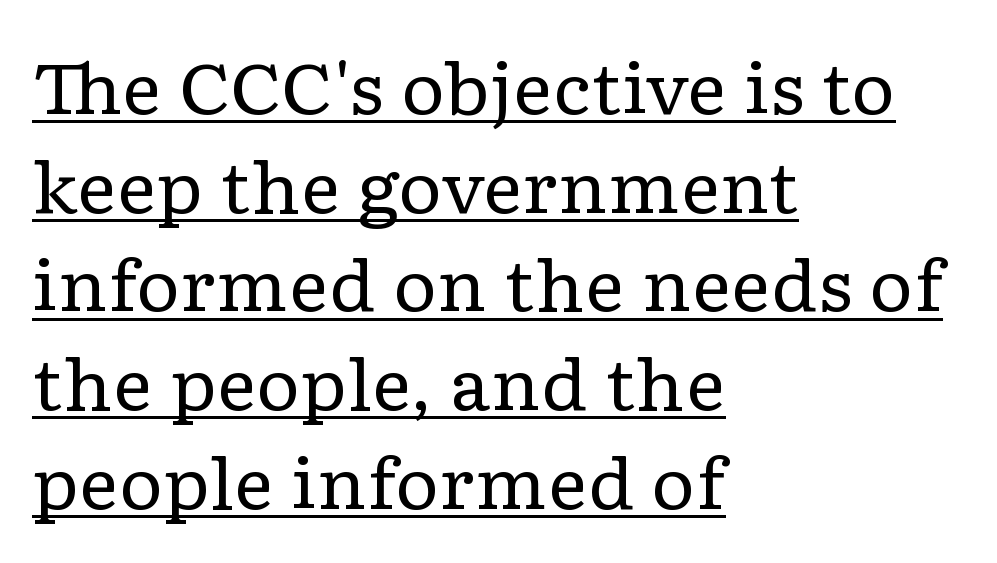
{"serif": "yes", "italic": "no", "bold": "no", "weight": "regular", "width": "wide", "stroke_contrast": "low", "x_height": "medium", "monospaced": "no", "underline": "yes", "align": "left", "line_spacing": "normal", "line_spacing_ratio": 1.43, "letter_spacing": "normal", "letter_spacing_em": 0.0, "glyph_px": 69}
